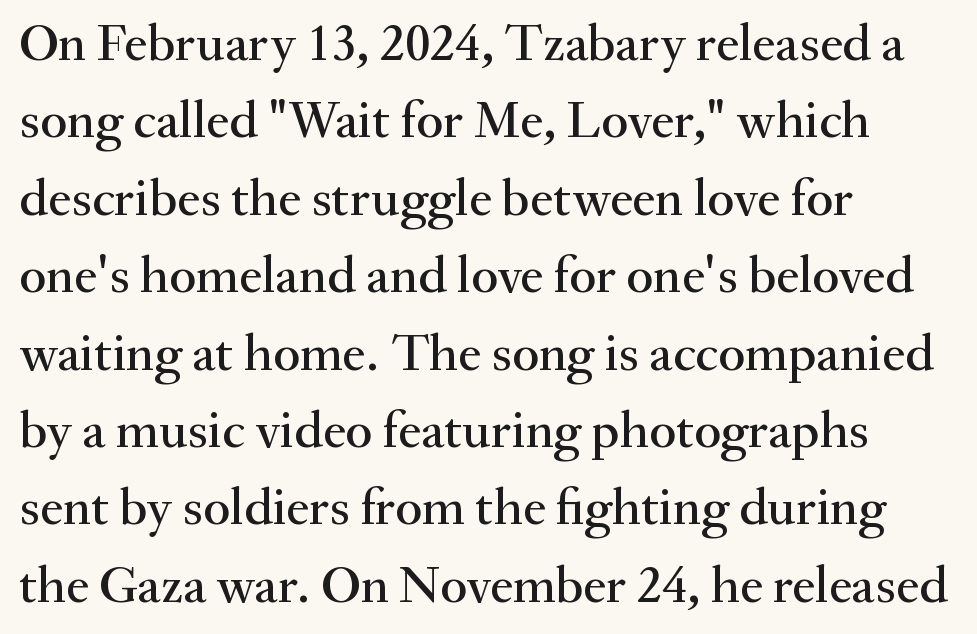
Q: Is the text italic (slanted)? A: No, it is upright.
Q: Is the typeface a serif or a sans-serif typeface? A: Serif.
Q: Is the text underlined? A: No.
Q: How is the paragraph aligned? A: Left-aligned.
Q: Is the spacing between letters normal or unusually wide? A: Normal.
Q: Is the spacing between lines tight, normal or loose? A: Normal.
Q: Width (condensed, normal, or wide)? A: Normal.
Q: Stroke contrast? A: Medium.
Q: x-height? A: Small.
Q: Monospaced? A: No.
